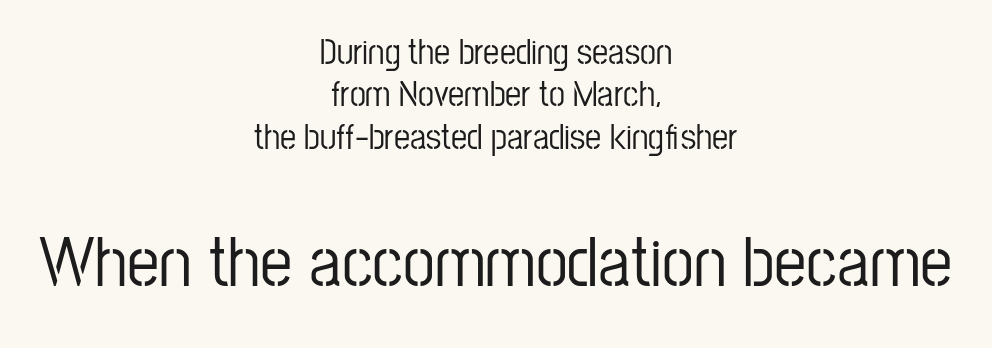
{"serif": "no", "italic": "no", "width": "condensed", "stroke_contrast": "low", "x_height": "medium", "monospaced": "no", "underline": "no", "align": "center", "line_spacing_ratio": 1.18, "letter_spacing": "normal", "letter_spacing_em": 0.0, "larger_block": "second", "size_ratio": 2.0, "glyph_px": 72}
